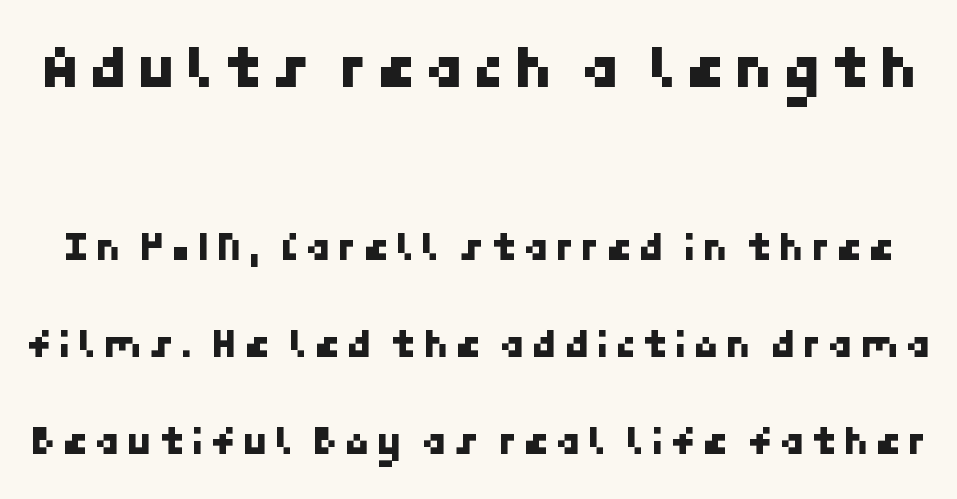
{"serif": "no", "width": "normal", "stroke_contrast": "low", "x_height": "medium", "underline": "no", "line_spacing": "loose", "line_spacing_ratio": 2.31, "larger_block": "first", "size_ratio": 1.5, "glyph_px": 63}
